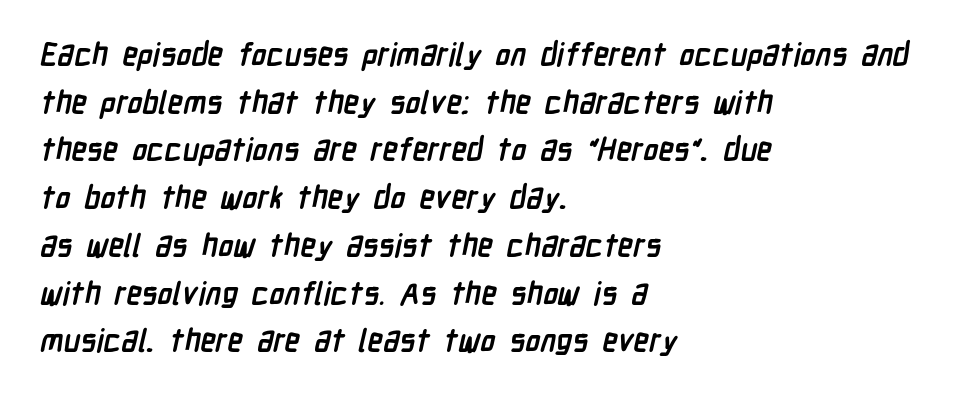
Q: Is the text bold? A: Yes.
Q: Is the typeface a serif or a sans-serif typeface? A: Sans-serif.
Q: Is the text underlined? A: No.
Q: How is the paragraph aligned? A: Left-aligned.
Q: Is the spacing between letters normal or unusually wide? A: Normal.
Q: Is the spacing between lines tight, normal or loose? A: Normal.
Q: Width (condensed, normal, or wide)? A: Condensed.
Q: Stroke contrast? A: Low.
Q: x-height? A: Medium.
Q: Monospaced? A: No.
